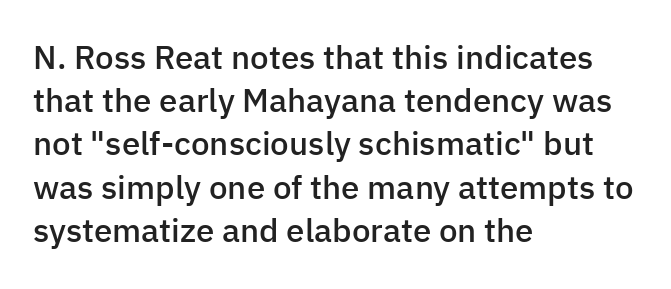
{"serif": "no", "italic": "no", "bold": "semi", "weight": "semibold", "width": "normal", "stroke_contrast": "low", "x_height": "medium", "monospaced": "no", "underline": "no", "align": "left", "line_spacing": "normal", "line_spacing_ratio": 1.31, "letter_spacing": "normal", "letter_spacing_em": 0.0, "glyph_px": 33}
